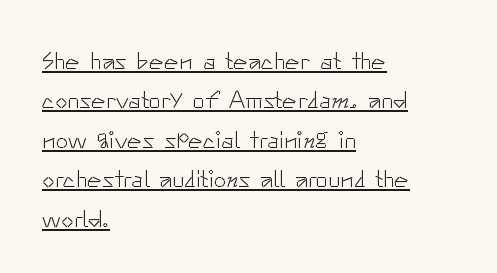
The image shows 25 px text type, upright; set left-aligned, normal line spacing (1.58x), normal letter spacing, underlined.
